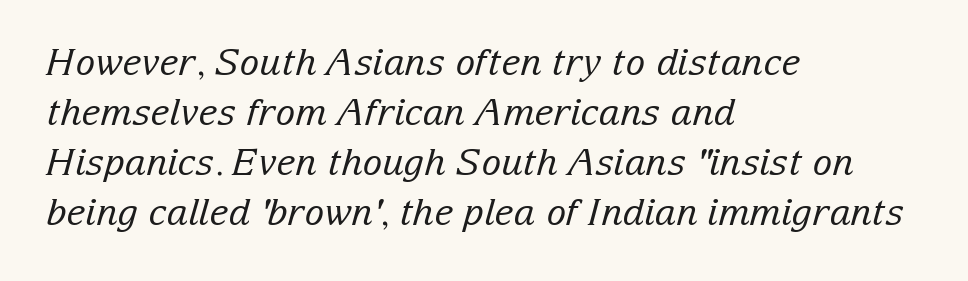
{"serif": "yes", "italic": "yes", "lean": "right", "slant_degrees": 15, "bold": "no", "weight": "regular", "width": "normal", "stroke_contrast": "low", "x_height": "medium", "monospaced": "no", "underline": "no", "align": "left", "line_spacing": "normal", "line_spacing_ratio": 1.35, "letter_spacing": "normal", "letter_spacing_em": 0.0, "glyph_px": 37}
